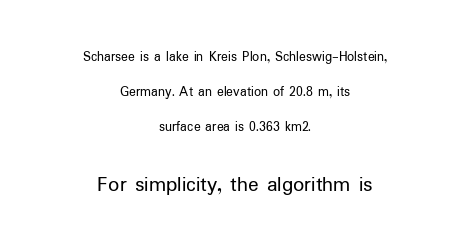
The second block has been scaled up relative to the first. A great deal of white space separates one row of letters from the next. Unlike italic type, these characters show no tilt at all. Inter-character spacing is left at the font's built-in metrics.
